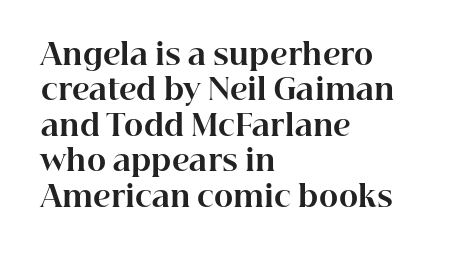
Q: Is the text bold? A: Yes.
Q: Is the text italic (slanted)? A: No, it is upright.
Q: Is the typeface a serif or a sans-serif typeface? A: Serif.
Q: Is the text underlined? A: No.
Q: How is the paragraph aligned? A: Left-aligned.
Q: Is the spacing between letters normal or unusually wide? A: Normal.
Q: Width (condensed, normal, or wide)? A: Normal.
Q: Stroke contrast? A: High.
Q: x-height? A: Medium.
Q: Monospaced? A: No.
